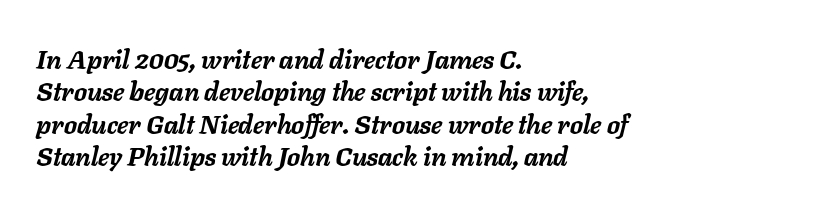
The axis of the letterforms is tilted away from vertical. The paragraph has a hard left edge and a soft right edge. The gaps between neighbouring characters are ordinary and unremarkable. Baseline-to-baseline distance is the conventional proportion of letter height. The passage shown is not underscored anywhere.
